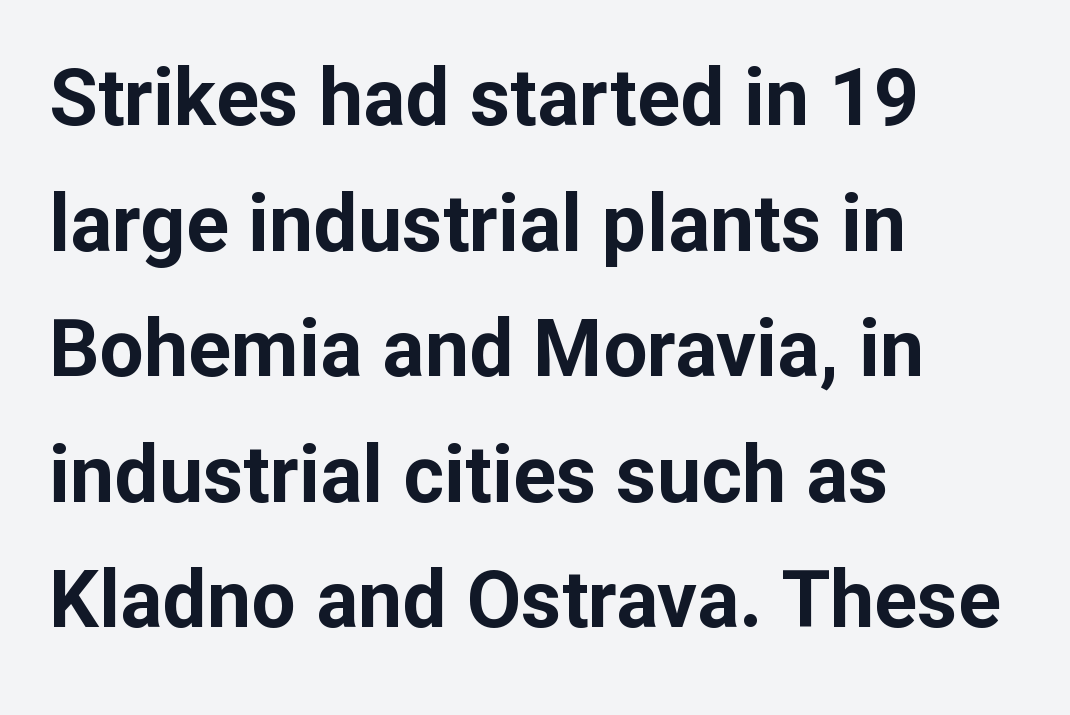
The image shows 79 px bold sans-serif type, upright; set left-aligned, normal line spacing (1.59x), normal letter spacing, not underlined; low stroke contrast and a medium x-height.
